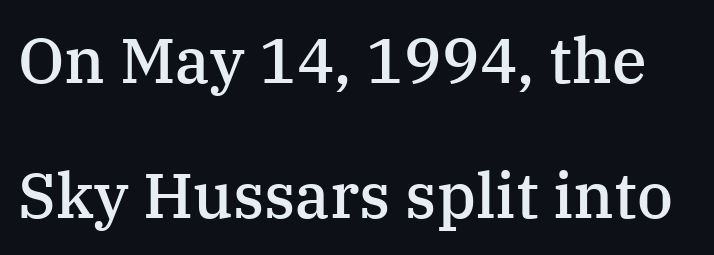
Rendered with straight, roman letterforms. Each word holds together tightly as a unit, with standard inter-letter gaps. Check under the words: just untouched page. Interline gaps are noticeably wide in this sample.
